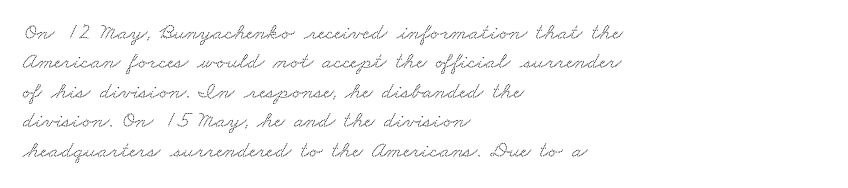
{"underline": "no", "align": "left", "line_spacing": "normal", "line_spacing_ratio": 1.28, "letter_spacing": "normal", "letter_spacing_em": 0.0, "glyph_px": 23}
